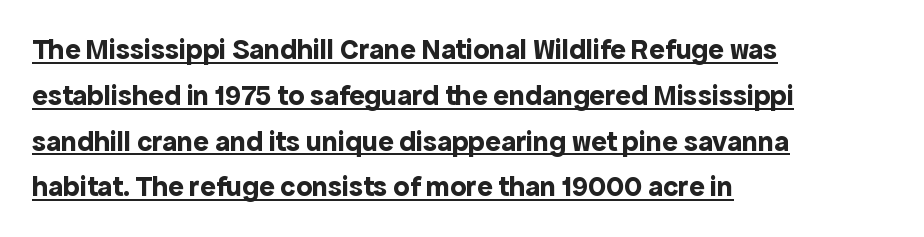
Q: Is the text bold? A: Yes.
Q: Is the text italic (slanted)? A: No, it is upright.
Q: Is the typeface a serif or a sans-serif typeface? A: Sans-serif.
Q: Is the text underlined? A: Yes.
Q: How is the paragraph aligned? A: Left-aligned.
Q: Is the spacing between letters normal or unusually wide? A: Normal.
Q: Is the spacing between lines tight, normal or loose? A: Normal.
Q: Width (condensed, normal, or wide)? A: Normal.
Q: x-height? A: Medium.
Q: Monospaced? A: No.
